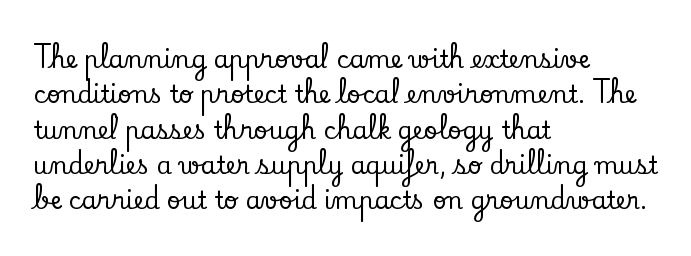
{"italic": "no", "underline": "no", "align": "left", "line_spacing": "normal", "line_spacing_ratio": 1.47, "letter_spacing": "normal", "letter_spacing_em": 0.0, "glyph_px": 24}
